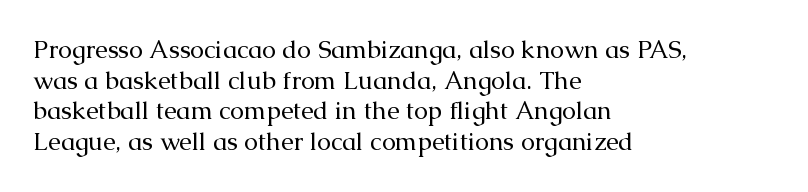
{"italic": "no", "bold": "no", "underline": "no", "align": "left", "line_spacing_ratio": 1.23, "letter_spacing": "normal", "letter_spacing_em": 0.0, "glyph_px": 25}
